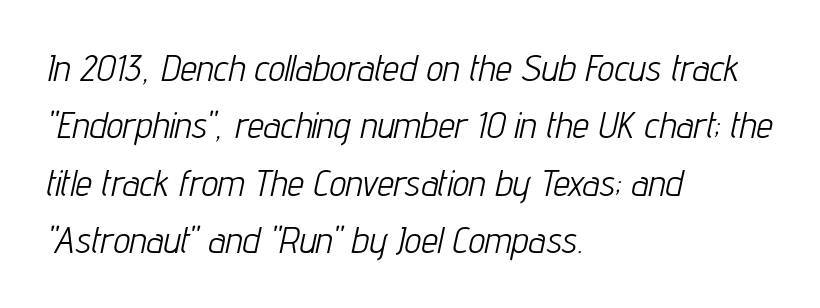
Q: Is the text bold? A: No.
Q: Is the text italic (slanted)? A: Yes, it leans right by about 12 degrees.
Q: Is the text underlined? A: No.
Q: How is the paragraph aligned? A: Left-aligned.
Q: Is the spacing between letters normal or unusually wide? A: Normal.
Q: Is the spacing between lines tight, normal or loose? A: Normal.
Q: Width (condensed, normal, or wide)? A: Condensed.
Q: Stroke contrast? A: Low.
Q: x-height? A: Medium.
Q: Monospaced? A: No.
